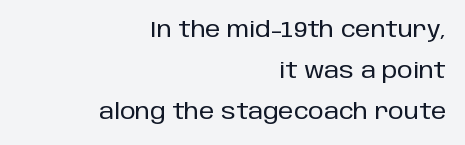
The text block is weighted toward the right margin, trailing off unevenly leftward. The zone under the glyphs is completely vacant. This sample uses plain, unmodified letter spacing. Style check: upright.
